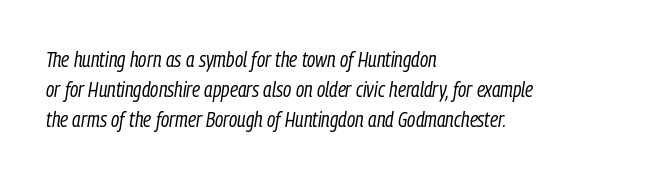
{"italic": "yes", "lean": "right", "slant_degrees": 9, "bold": "no", "underline": "no", "align": "left", "line_spacing": "normal", "line_spacing_ratio": 1.42, "letter_spacing": "normal", "letter_spacing_em": 0.0, "glyph_px": 21}
